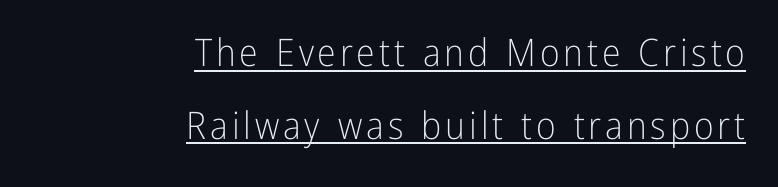
{"serif": "no", "italic": "no", "bold": "no", "weight": "light", "width": "condensed", "stroke_contrast": "low", "x_height": "medium", "monospaced": "no", "underline": "yes", "align": "right", "line_spacing": "loose", "line_spacing_ratio": 1.91, "glyph_px": 38}
